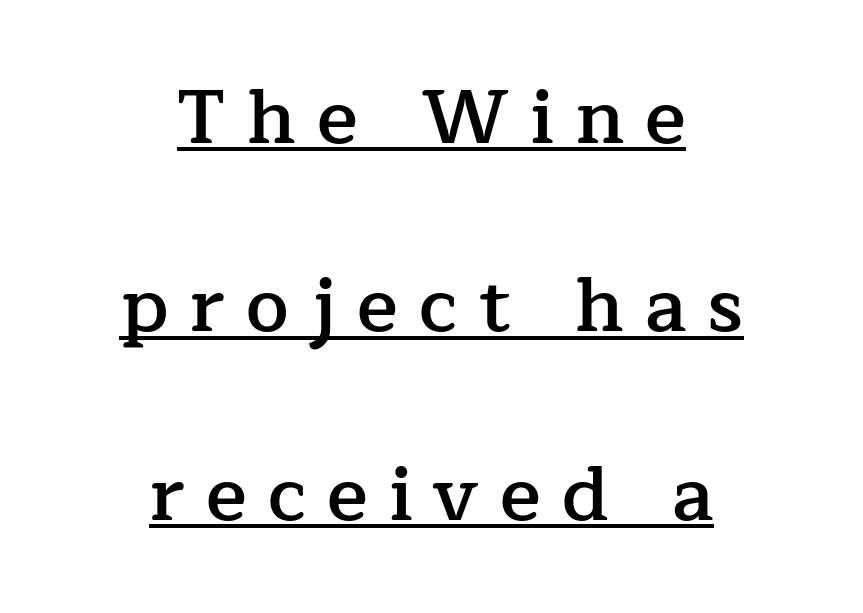
The designer went with a serif here, giving each stem small feet. Spacing verdict: proportional, widths tailored to each character. The letterforms stand isolated, each surrounded by extra space. Nope, not italic — everything's standing straight. These words are printed semibold, heavier than regular yet not bold.
